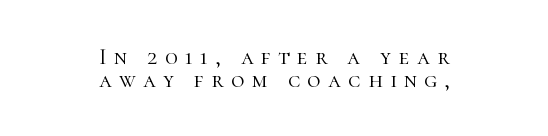
The image shows 23 px text type, upright; set centered, tight line spacing (0.99x), unusually wide letter spacing (+0.32 em), not underlined.
